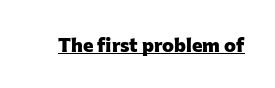
The image shows 20 px bold type, upright; set normal letter spacing, underlined.
